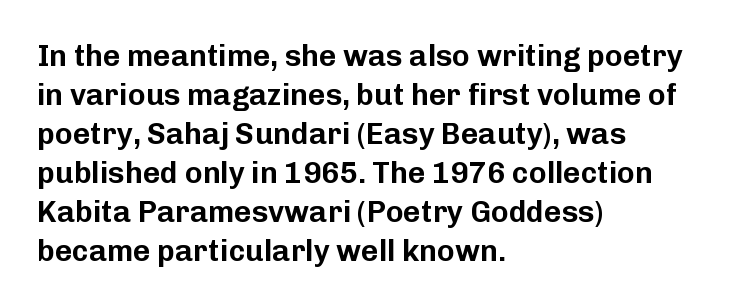
Q: Is the text italic (slanted)? A: No, it is upright.
Q: Is the typeface a serif or a sans-serif typeface? A: Sans-serif.
Q: Is the text underlined? A: No.
Q: How is the paragraph aligned? A: Left-aligned.
Q: Is the spacing between letters normal or unusually wide? A: Normal.
Q: Is the spacing between lines tight, normal or loose? A: Normal.
Q: Width (condensed, normal, or wide)? A: Normal.
Q: Stroke contrast? A: Low.
Q: x-height? A: Medium.
Q: Monospaced? A: No.
